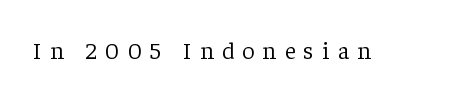
The lettering holds an erect, upright posture throughout. The tracking jumps out immediately: characters are airy and widely separated. Counters stay open thanks to moderate or lighter strokes. Decoration check: the copy has no underline.
